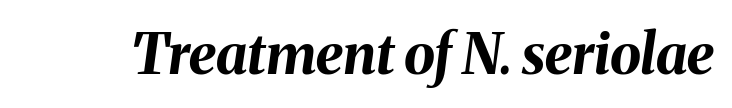
The image shows 56 px bold type, italic (leaning right); set normal letter spacing, not underlined; medium stroke contrast and a medium x-height.
